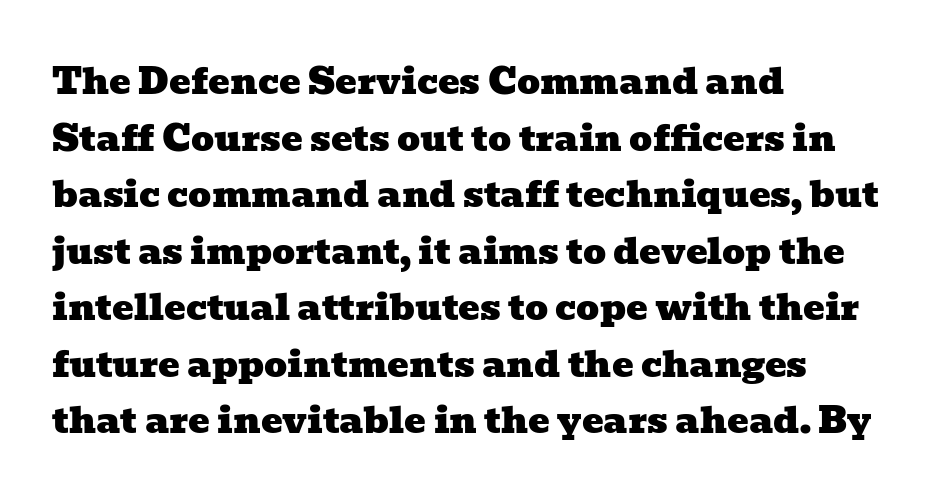
Default kerning and tracking; the words read as compact shapes. The area under the type is left untouched. Do the characters align in a grid? No, the font is proportional. In CSS terms this would be text-align: left.
